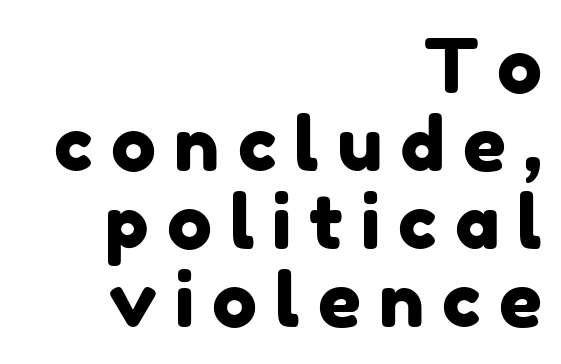
Q: Is the typeface a serif or a sans-serif typeface? A: Sans-serif.
Q: Is the text underlined? A: No.
Q: How is the paragraph aligned? A: Right-aligned.
Q: Is the spacing between letters normal or unusually wide? A: Unusually wide.
Q: Is the spacing between lines tight, normal or loose? A: Tight.
Q: Width (condensed, normal, or wide)? A: Normal.
Q: Stroke contrast? A: Low.
Q: x-height? A: Medium.
Q: Monospaced? A: No.
